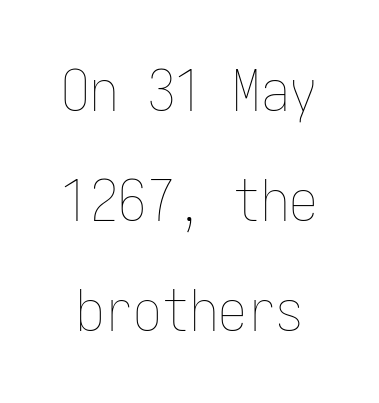
Q: Is the text bold? A: No.
Q: Is the text italic (slanted)? A: No, it is upright.
Q: Is the text underlined? A: No.
Q: Is the spacing between letters normal or unusually wide? A: Normal.
Q: Is the spacing between lines tight, normal or loose? A: Loose.
Q: Width (condensed, normal, or wide)? A: Condensed.
Q: Stroke contrast? A: Low.
Q: x-height? A: Medium.
